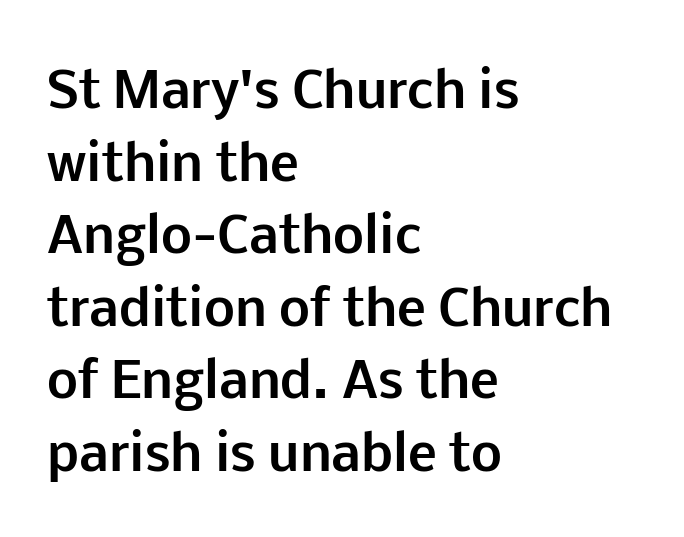
Successive baselines arrive at the customary interval. Has an underline been added? It has not. Examine the stroke ends and you'll find no serifs. Is this a fixed-width face? No — the glyphs have proportional, varying widths. The type is set solid horizontally, with unmodified tracking. Posture: straight, roman, zero tilt.
